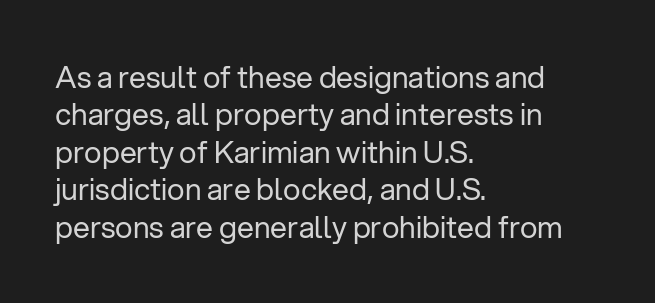
The block of text has a typical density, with ordinary space between rows. A clean baseline with only descenders dipping below it. Think of a printed novel: that variable character pitch is what you see here. Notice how the passage keeps a crisp vertical edge on the left only. Weight class: somewhere from thin through regular.
